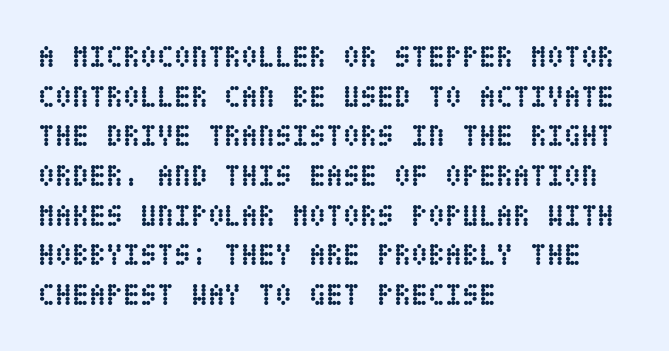
{"italic": "no", "bold": "yes", "weight": "semibold", "width": "condensed", "stroke_contrast": "low", "x_height": "large", "underline": "no", "align": "left", "line_spacing": "normal", "line_spacing_ratio": 1.28, "letter_spacing": "normal", "letter_spacing_em": 0.0, "glyph_px": 31}
